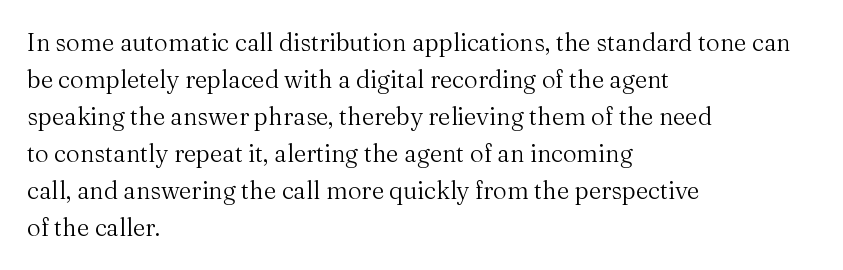
{"italic": "no", "bold": "no", "underline": "no", "align": "left", "line_spacing": "normal", "line_spacing_ratio": 1.54, "letter_spacing": "normal", "letter_spacing_em": 0.0, "glyph_px": 24}
